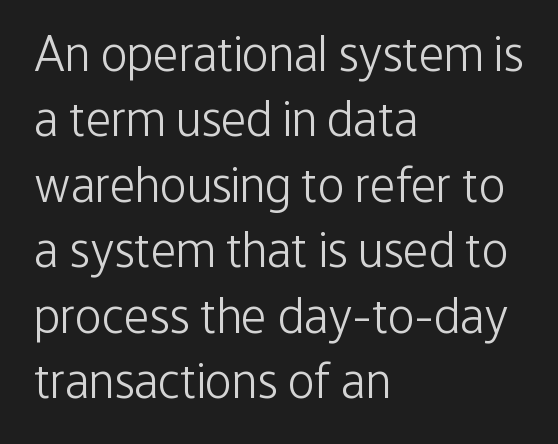
{"serif": "no", "italic": "no", "bold": "no", "weight": "light", "width": "condensed", "stroke_contrast": "low", "x_height": "medium", "monospaced": "no", "underline": "no", "align": "left", "line_spacing": "normal", "line_spacing_ratio": 1.31, "letter_spacing": "normal", "letter_spacing_em": 0.0, "glyph_px": 50}
